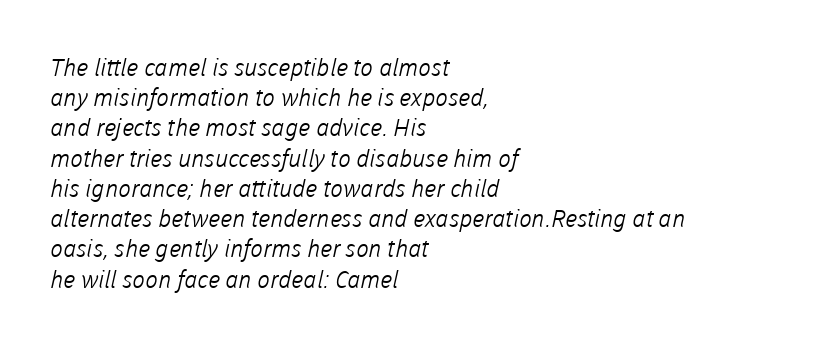
{"bold": "no", "underline": "no", "align": "left", "line_spacing": "normal", "line_spacing_ratio": 1.26, "letter_spacing": "normal", "letter_spacing_em": 0.0, "glyph_px": 24}
